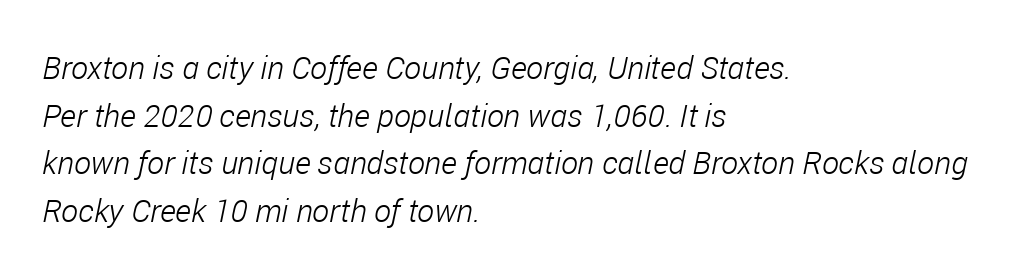
The specimen reads as italic at a glance. The words here are not underlined. Proportional: the letters do not fall into vertical columns. Summary of vertical rhythm: regular, with standard interline spacing. No chunkiness to these letters — they're not bold. Observe the ordinary spacing: letters are neighbours, not strangers.
